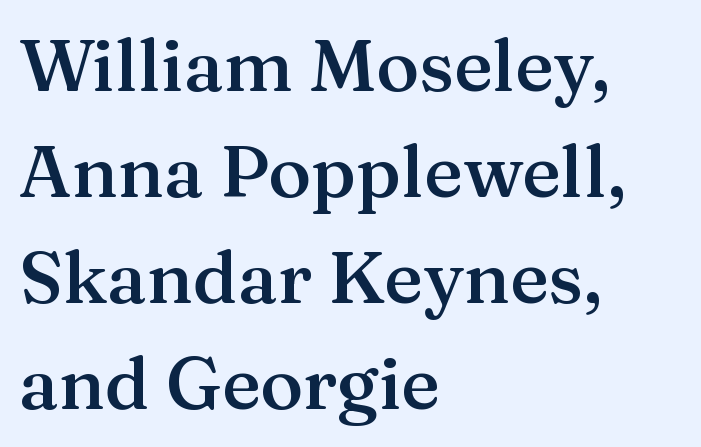
{"serif": "yes", "italic": "no", "bold": "semi", "weight": "semibold", "width": "normal", "stroke_contrast": "medium", "x_height": "medium", "monospaced": "no", "underline": "no", "align": "left", "line_spacing": "normal", "line_spacing_ratio": 1.45, "letter_spacing": "normal", "letter_spacing_em": 0.0, "glyph_px": 73}
